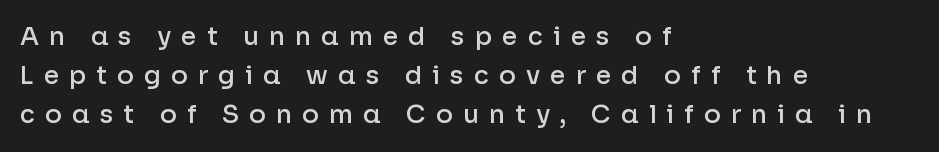
Notice how descenders clear the ascenders below comfortably — that's standard leading. Line beginnings align vertically; line endings do not. In terms of letterspacing, this is a distinctly airy, spread setting. Does the lettering tilt? It doesn't — this is upright.
